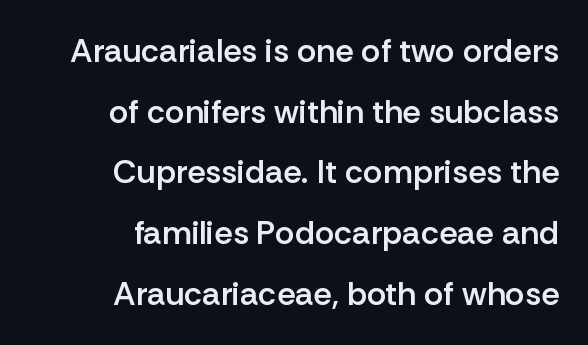
Q: Is the text bold? A: Semi-bold.
Q: Is the text italic (slanted)? A: No, it is upright.
Q: Is the typeface a serif or a sans-serif typeface? A: Sans-serif.
Q: Is the text underlined? A: No.
Q: How is the paragraph aligned? A: Right-aligned.
Q: Is the spacing between letters normal or unusually wide? A: Normal.
Q: Width (condensed, normal, or wide)? A: Normal.
Q: Stroke contrast? A: Low.
Q: x-height? A: Medium.
Q: Monospaced? A: No.
